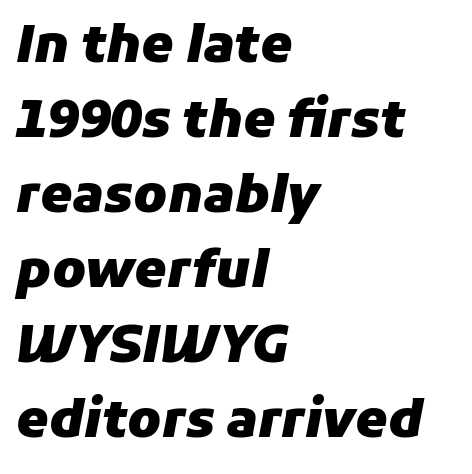
Q: Is the text bold? A: Yes.
Q: Is the text italic (slanted)? A: Yes, it leans right by about 11 degrees.
Q: Is the text underlined? A: No.
Q: How is the paragraph aligned? A: Left-aligned.
Q: Is the spacing between letters normal or unusually wide? A: Normal.
Q: Is the spacing between lines tight, normal or loose? A: Normal.
Q: Width (condensed, normal, or wide)? A: Normal.
Q: Stroke contrast? A: Low.
Q: x-height? A: Medium.
Q: Monospaced? A: No.
